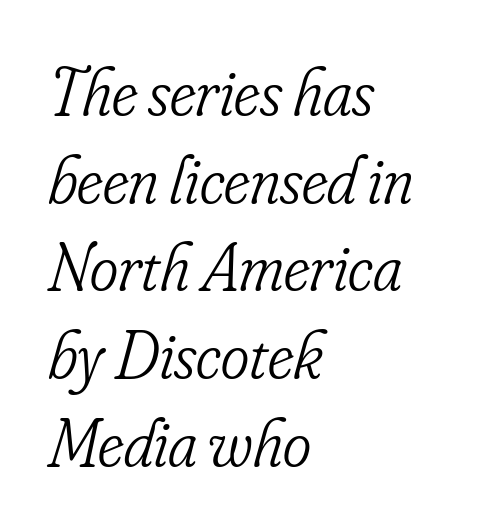
The image shows 68 px light, condensed serif type, italic (leaning right); set left-aligned, normal line spacing (1.29x), normal letter spacing, not underlined; low stroke contrast and a small x-height.
